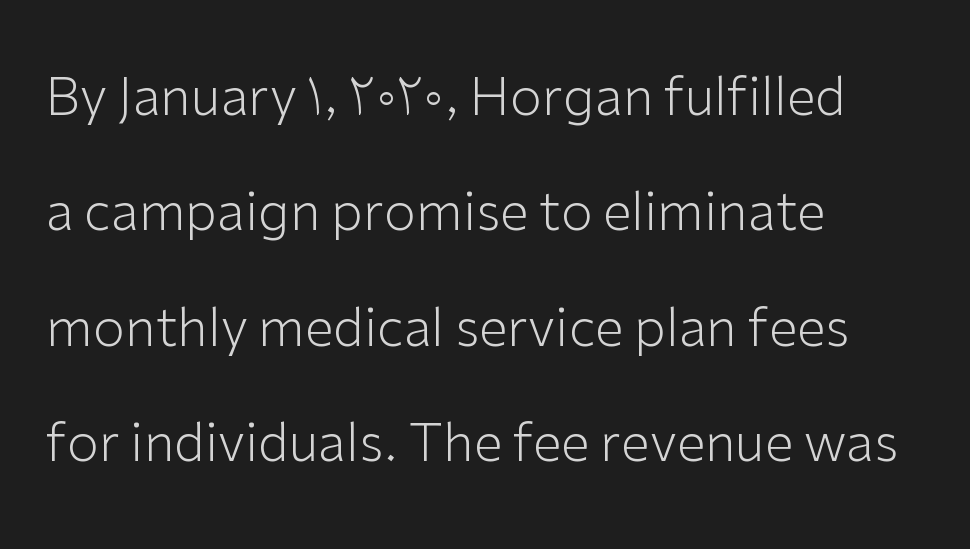
The image shows 52 px light sans-serif type, upright; set left-aligned, loose line spacing (2.22x), normal letter spacing, not underlined; low stroke contrast and a medium x-height.
